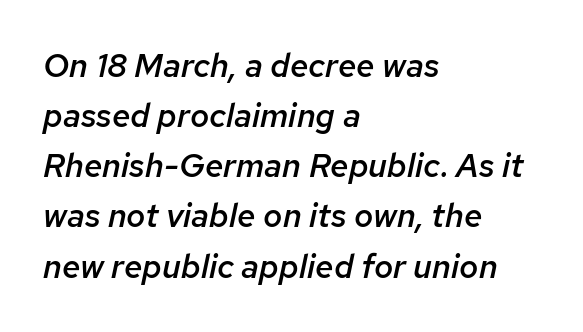
{"italic": "yes", "lean": "right", "slant_degrees": 12, "bold": "semi", "weight": "semibold", "width": "normal", "stroke_contrast": "low", "x_height": "medium", "monospaced": "no", "underline": "no", "align": "left", "line_spacing": "normal", "line_spacing_ratio": 1.52, "letter_spacing": "normal", "letter_spacing_em": 0.0, "glyph_px": 33}
